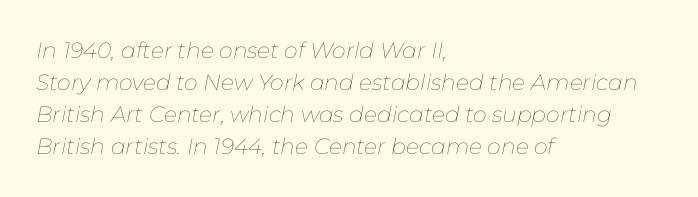
There is no visible air inserted between adjacent glyphs. An italicized treatment has been applied to the whole sample. Horizontally, the lines are justified to the leading edge only. Is the stroke heavy? The answer is a plain regular-or-lighter. The string is rendered with underlining switched off.
